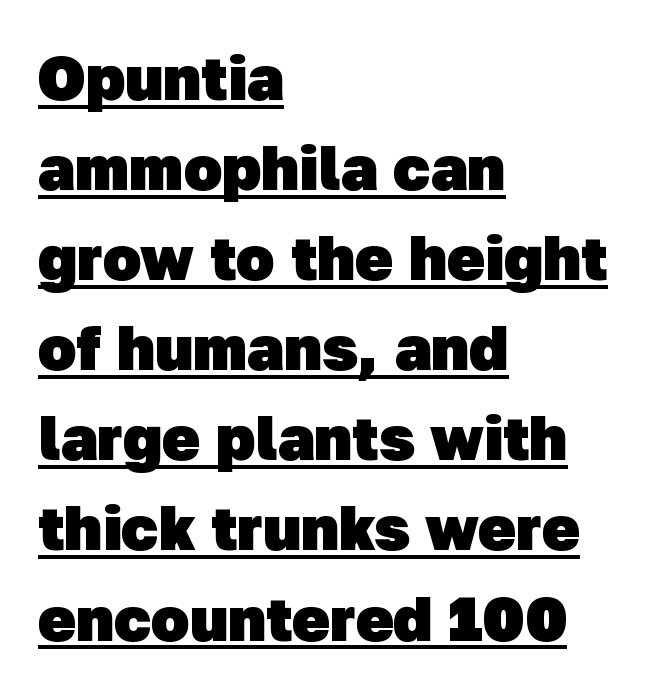
{"serif": "no", "bold": "yes", "weight": "heavy", "width": "normal", "stroke_contrast": "low", "x_height": "medium", "monospaced": "no", "underline": "yes", "align": "left", "line_spacing": "normal", "line_spacing_ratio": 1.43, "letter_spacing": "normal", "letter_spacing_em": 0.0, "glyph_px": 63}
